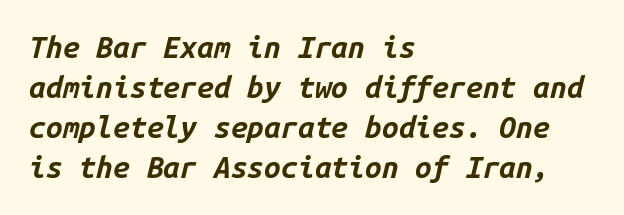
{"italic": "yes", "lean": "right", "slant_degrees": 14, "bold": "yes", "weight": "bold", "width": "normal", "stroke_contrast": "low", "x_height": "medium", "monospaced": "yes", "underline": "no", "align": "left", "line_spacing": "normal", "line_spacing_ratio": 1.33, "letter_spacing": "normal", "letter_spacing_em": 0.0, "glyph_px": 30}
